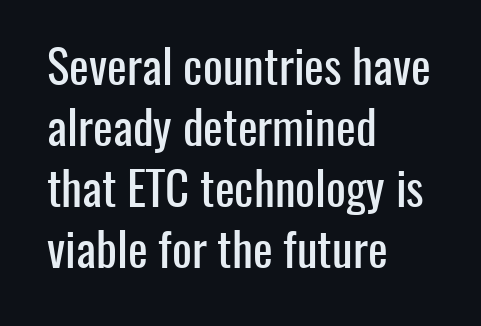
{"serif": "no", "italic": "no", "width": "condensed", "stroke_contrast": "low", "x_height": "medium", "monospaced": "no", "underline": "no", "align": "left", "line_spacing": "normal", "line_spacing_ratio": 1.3, "letter_spacing": "normal", "letter_spacing_em": 0.0, "glyph_px": 47}
